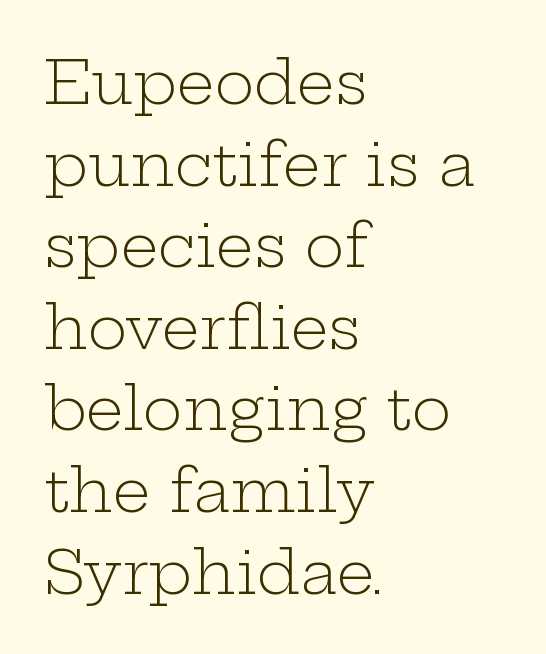
Q: Is the text bold? A: No.
Q: Is the text italic (slanted)? A: No, it is upright.
Q: Is the typeface a serif or a sans-serif typeface? A: Serif.
Q: Is the text underlined? A: No.
Q: How is the paragraph aligned? A: Left-aligned.
Q: Is the spacing between letters normal or unusually wide? A: Normal.
Q: Is the spacing between lines tight, normal or loose? A: Normal.
Q: Width (condensed, normal, or wide)? A: Wide.
Q: Stroke contrast? A: Low.
Q: x-height? A: Medium.
Q: Monospaced? A: No.
